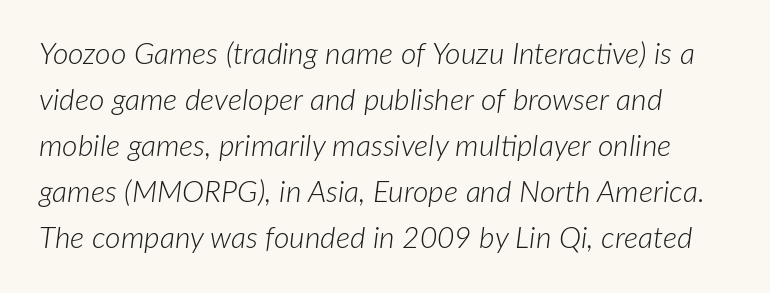
How are the letters spaced? Ordinarily, with no added tracking. Stroke mass is kept to a normal reading level or below. Any mark beneath the type? The region is blank. A typesetter would call this leading conventional body-copy spacing. A typesetter would mark this as italic.
